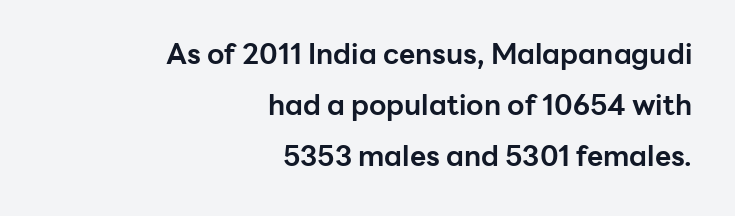
{"serif": "no", "italic": "no", "bold": "yes", "weight": "bold", "width": "normal", "stroke_contrast": "low", "x_height": "medium", "monospaced": "no", "underline": "no", "align": "right", "line_spacing_ratio": 1.82, "letter_spacing": "normal", "letter_spacing_em": 0.0, "glyph_px": 28}
